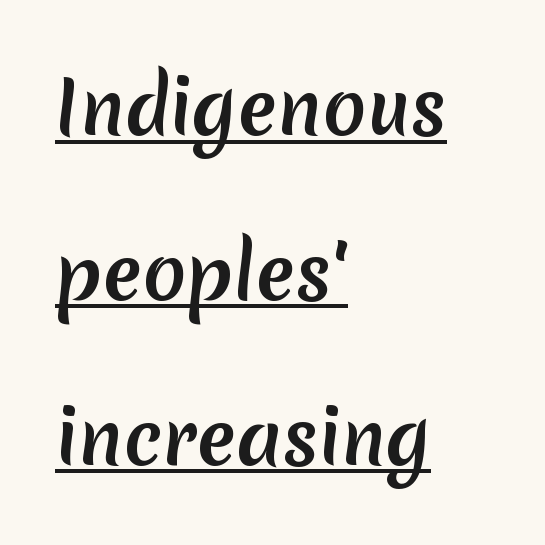
The image shows 72 px sans-serif type; set left-aligned, loose line spacing (2.29x), normal letter spacing, underlined; medium stroke contrast and a medium x-height.
